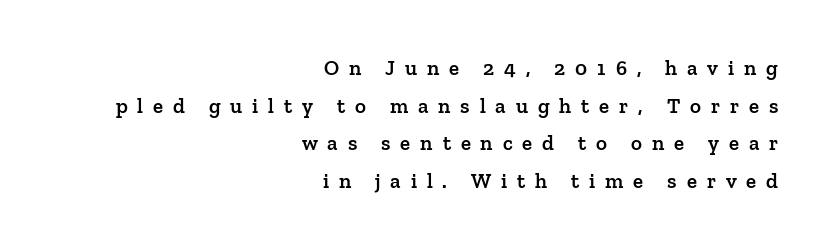
The face used here is rendered with a markedly widened letterfit. Bold? Not quite — semibold, heavier than regular but stopping short. If you drew a ruler down the right edge, every line would touch it. It's the straight-up-and-down kind of type. The area under the type is left untouched.
